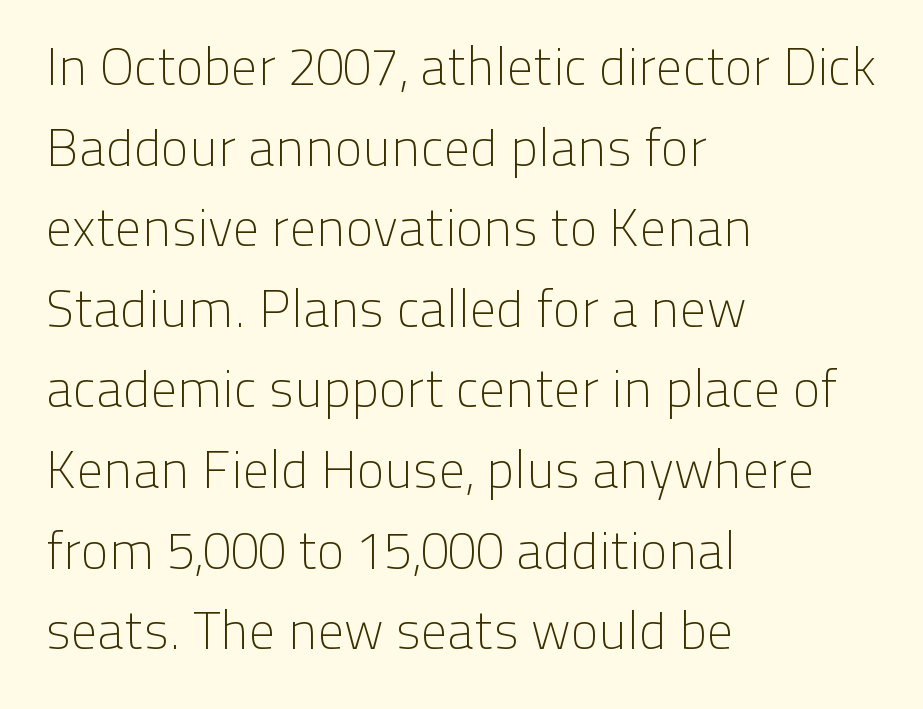
Q: Is the text bold? A: No.
Q: Is the text italic (slanted)? A: No, it is upright.
Q: Is the typeface a serif or a sans-serif typeface? A: Sans-serif.
Q: Is the text underlined? A: No.
Q: How is the paragraph aligned? A: Left-aligned.
Q: Is the spacing between letters normal or unusually wide? A: Normal.
Q: Is the spacing between lines tight, normal or loose? A: Normal.
Q: Width (condensed, normal, or wide)? A: Normal.
Q: Stroke contrast? A: Low.
Q: x-height? A: Medium.
Q: Monospaced? A: No.
